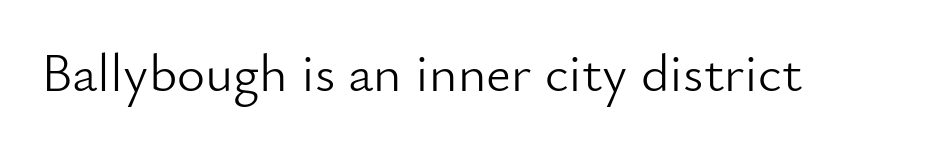
{"serif": "no", "italic": "no", "bold": "no", "weight": "light", "width": "normal", "stroke_contrast": "low", "x_height": "small", "monospaced": "no", "underline": "no", "letter_spacing": "normal", "letter_spacing_em": 0.0, "glyph_px": 54}
